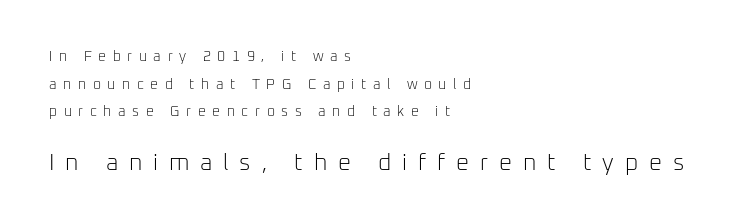
The image shows 23 px text type, upright; set left-aligned, loose line spacing (1.98x), unusually wide letter spacing (+0.47 em), not underlined; the second (bottom) block is 1.64x larger.
